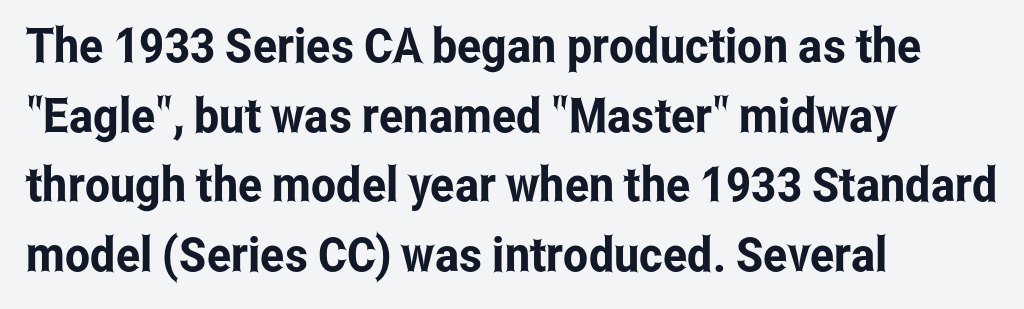
{"serif": "no", "italic": "no", "width": "condensed", "stroke_contrast": "low", "x_height": "medium", "monospaced": "no", "underline": "no", "align": "left", "line_spacing": "normal", "line_spacing_ratio": 1.45, "letter_spacing": "normal", "letter_spacing_em": 0.0, "glyph_px": 48}
